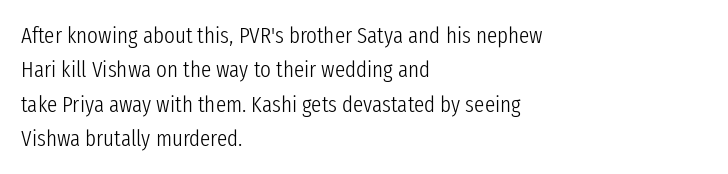
{"italic": "no", "bold": "no", "underline": "no", "align": "left", "line_spacing": "normal", "line_spacing_ratio": 1.49, "letter_spacing": "normal", "letter_spacing_em": 0.0, "glyph_px": 23}
